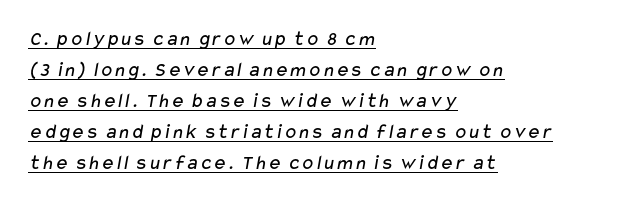
Q: Is the text bold? A: No.
Q: Is the text underlined? A: Yes.
Q: How is the paragraph aligned? A: Left-aligned.
Q: Is the spacing between letters normal or unusually wide? A: Normal.
Q: Is the spacing between lines tight, normal or loose? A: Normal.
